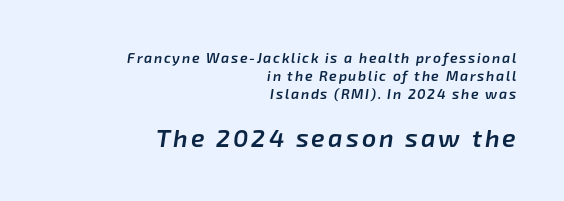
An italicized treatment has been applied to the whole sample. The lines are quadded right. In this sample the second text group is rendered at the bigger scale. Students, observe: this is what conventionally led text looks like. Rule under the text: the space is simply empty. These words are printed semibold, heavier than regular yet not bold.
